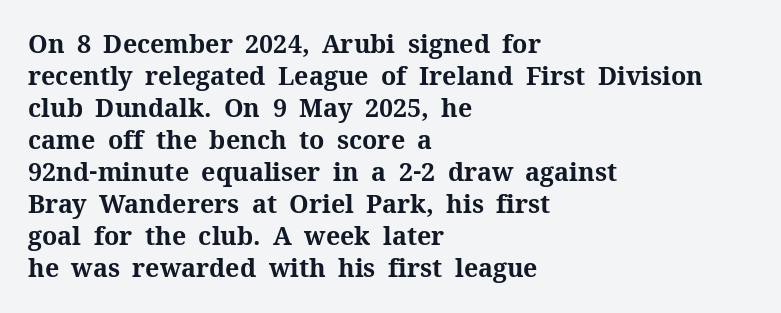
{"italic": "no", "bold": "yes", "underline": "no", "align": "left", "line_spacing": "normal", "line_spacing_ratio": 1.28, "letter_spacing": "normal", "letter_spacing_em": 0.0, "glyph_px": 25}
